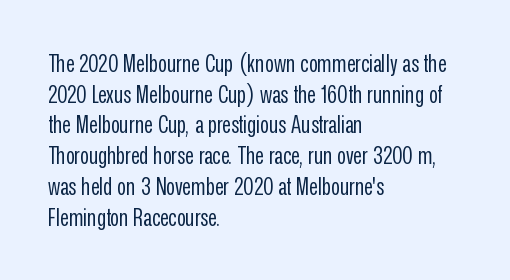
The image shows 24 px text type, upright; set left-aligned, normal line spacing (1.28x), normal letter spacing, not underlined.
